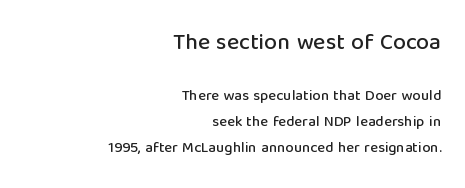
If you drew a ruler down the right edge, every line would touch it. A bare baseline throughout the passage. Is the letter spacing exaggerated? No — it looks like the ordinary default. Every character sits straight up, as roman type does. Top chunk: large. Bottom chunk: small.
